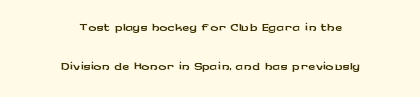
Q: Is the text italic (slanted)? A: No, it is upright.
Q: Is the text underlined? A: No.
Q: How is the paragraph aligned? A: Centered.
Q: Is the spacing between letters normal or unusually wide? A: Normal.
Q: Is the spacing between lines tight, normal or loose? A: Loose.
